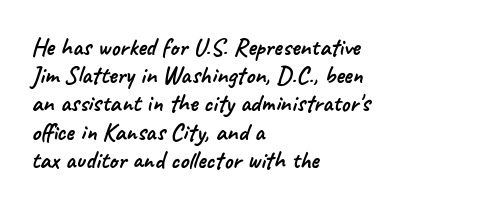
Q: Is the text underlined? A: No.
Q: How is the paragraph aligned? A: Left-aligned.
Q: Is the spacing between letters normal or unusually wide? A: Normal.
Q: Is the spacing between lines tight, normal or loose? A: Tight.
